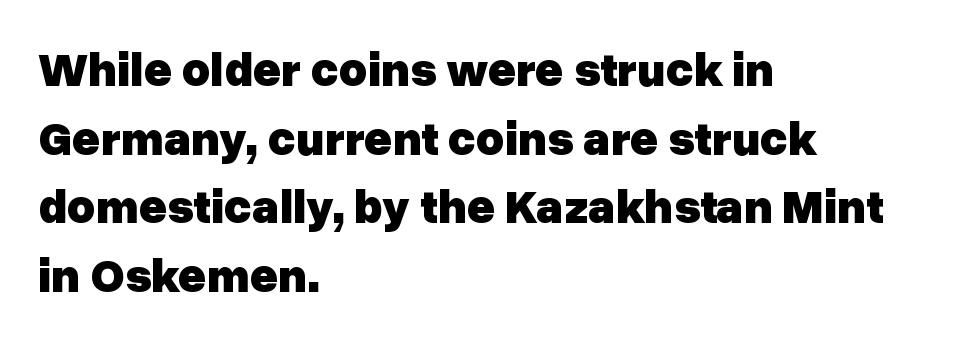
Q: Is the text bold? A: Yes.
Q: Is the text italic (slanted)? A: No, it is upright.
Q: Is the typeface a serif or a sans-serif typeface? A: Sans-serif.
Q: Is the text underlined? A: No.
Q: How is the paragraph aligned? A: Left-aligned.
Q: Is the spacing between letters normal or unusually wide? A: Normal.
Q: Is the spacing between lines tight, normal or loose? A: Normal.
Q: Width (condensed, normal, or wide)? A: Normal.
Q: Stroke contrast? A: Low.
Q: x-height? A: Medium.
Q: Monospaced? A: No.
